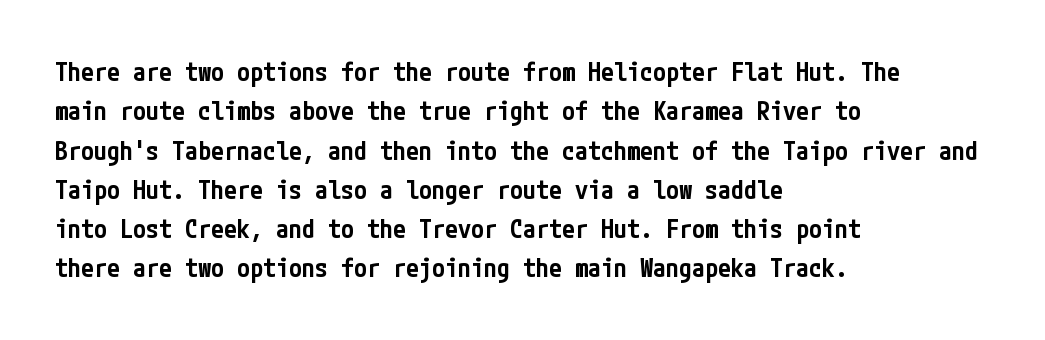
The image shows 26 px text type, upright; set left-aligned, normal line spacing (1.51x), normal letter spacing, not underlined.
